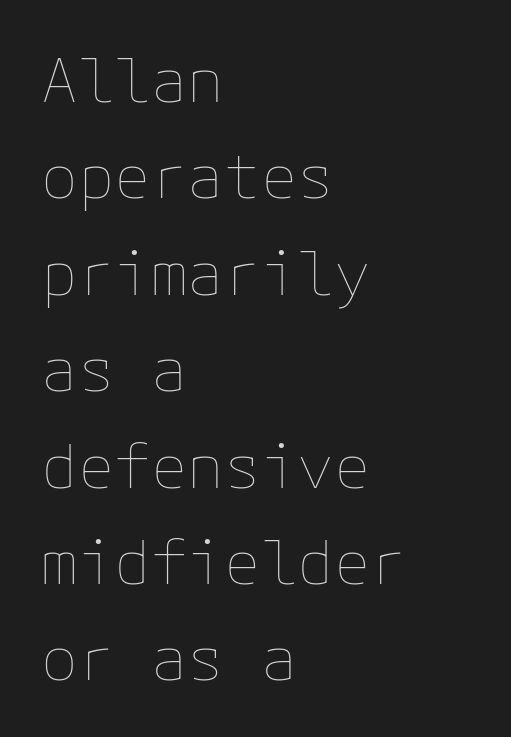
Rows of type keep a routine distance in the vertical direction. The tracking reads as untouched default to a designer's eye. Does the lettering tilt? It doesn't — this is upright. The foot of each line stays bare and open. This sample is left-justified, so line endings fall wherever the words run out.
